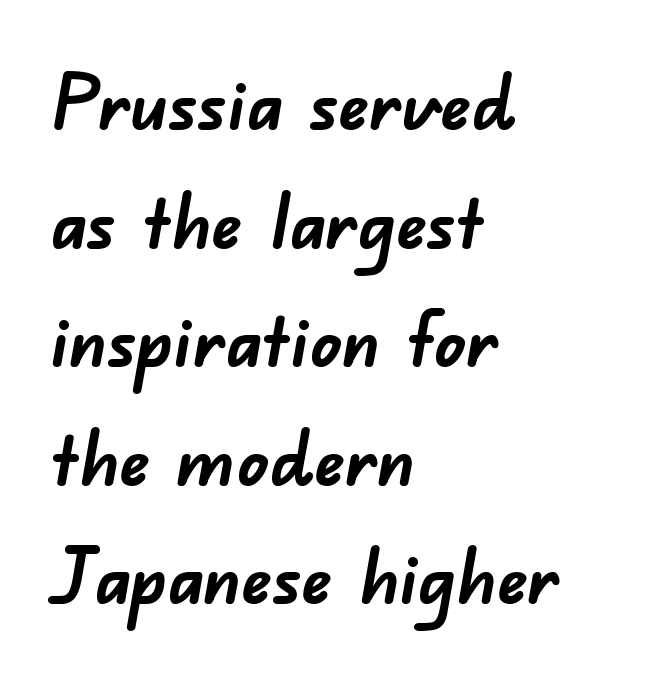
Q: Is the text bold? A: Yes.
Q: Is the typeface a serif or a sans-serif typeface? A: Sans-serif.
Q: Is the text underlined? A: No.
Q: How is the paragraph aligned? A: Left-aligned.
Q: Is the spacing between letters normal or unusually wide? A: Normal.
Q: Is the spacing between lines tight, normal or loose? A: Normal.
Q: Width (condensed, normal, or wide)? A: Normal.
Q: Stroke contrast? A: Low.
Q: x-height? A: Small.
Q: Monospaced? A: No.
